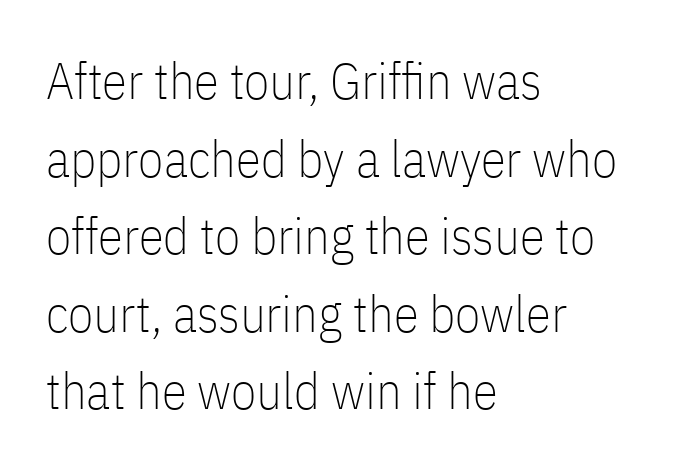
Type style note: lacks serifs. The rendering keeps characters at their native spacing. Left-aligned paragraph, ragged on the right. One glance says typical: line gaps are just what's usual. Think of a printed novel: that variable character pitch is what you see here. This sample uses an upright cut, with every glyph sitting square on the baseline.
